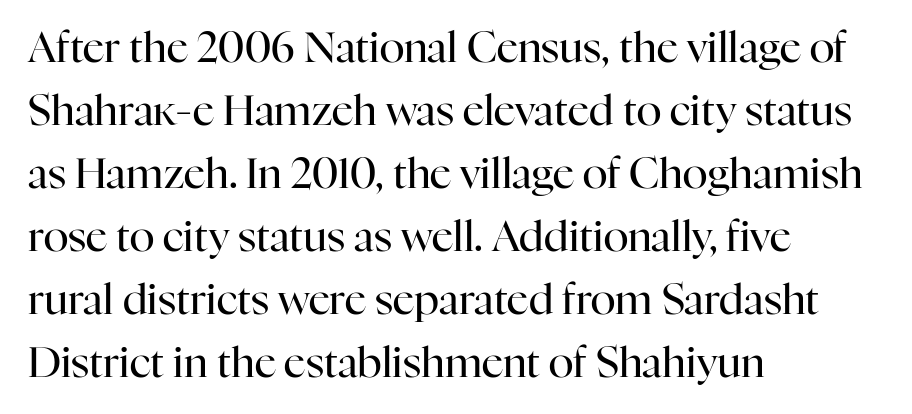
{"serif": "yes", "italic": "no", "bold": "no", "weight": "regular", "width": "normal", "stroke_contrast": "high", "x_height": "medium", "monospaced": "no", "underline": "no", "align": "left", "line_spacing": "normal", "line_spacing_ratio": 1.5, "letter_spacing": "normal", "letter_spacing_em": 0.0, "glyph_px": 42}
